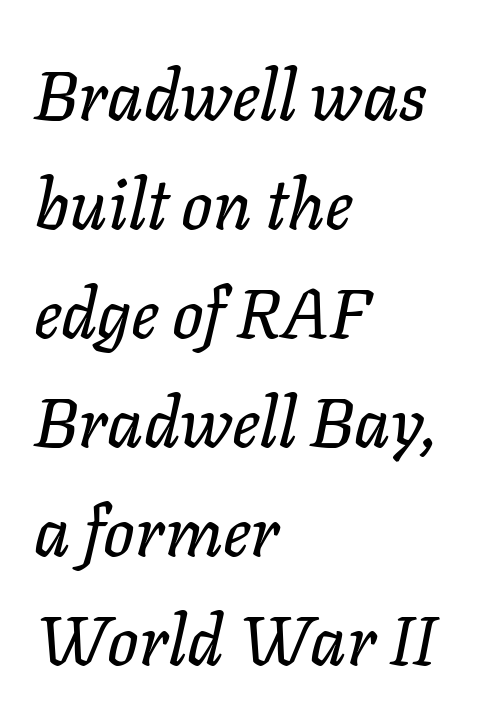
The image shows 69 px text type, italic (leaning right); set left-aligned, normal line spacing (1.58x), normal letter spacing, not underlined; low stroke contrast and a medium x-height.
